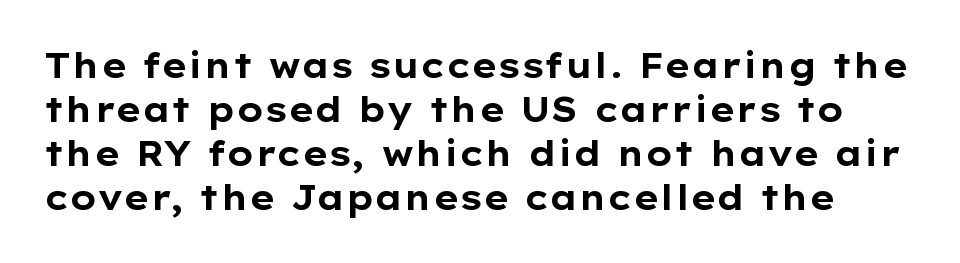
This sample has the flowing, uneven cadence of proportional lettering. Is there any slant? The stems are plumb. Is there much room between lines? A standard amount, neither cramped nor airy. Stroke thickness is high; the sample reads as a true bold. You could call the tracking neutral — neither tight nor loose. The designer went with a sans here, leaving each stem footless.
